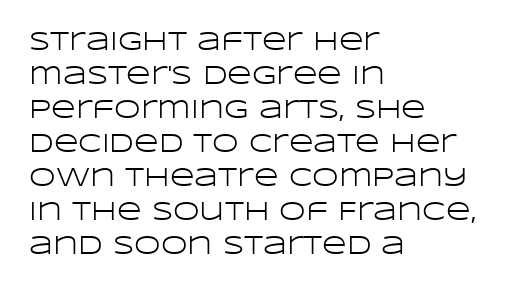
Vertically, the passage feels balanced, rows spaced as you'd expect. The strip under each line holds only bare page. Weight: in the light-to-regular range. Glyph-to-glyph distance matches everyday printed text.
